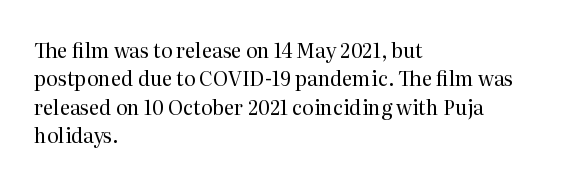
Glyph-to-glyph distance matches everyday printed text. One glance says typical: line gaps are just what's usual. A bare baseline throughout the passage. Does the lettering tilt? It doesn't — this is upright.
